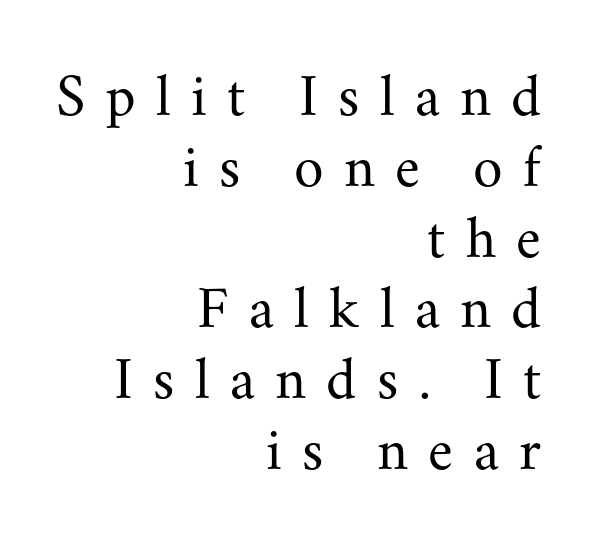
{"serif": "yes", "italic": "no", "bold": "no", "weight": "regular", "width": "normal", "stroke_contrast": "medium", "x_height": "small", "monospaced": "no", "underline": "no", "align": "right", "line_spacing_ratio": 1.18, "letter_spacing": "wide", "letter_spacing_em": 0.34, "glyph_px": 60}
